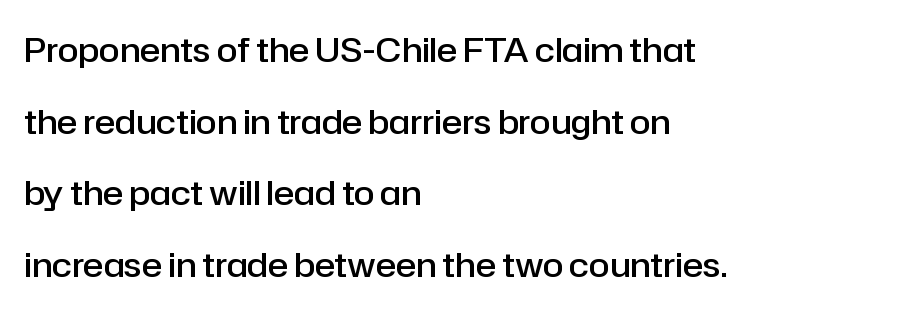
Q: Is the text bold? A: Semi-bold.
Q: Is the text italic (slanted)? A: No, it is upright.
Q: Is the typeface a serif or a sans-serif typeface? A: Sans-serif.
Q: Is the text underlined? A: No.
Q: How is the paragraph aligned? A: Left-aligned.
Q: Is the spacing between letters normal or unusually wide? A: Normal.
Q: Is the spacing between lines tight, normal or loose? A: Loose.
Q: Width (condensed, normal, or wide)? A: Normal.
Q: Stroke contrast? A: Low.
Q: x-height? A: Medium.
Q: Monospaced? A: No.
